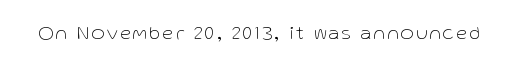
The type sits square on the baseline with zero lean. The strip under each line holds only bare page. Is the stroke heavy? The answer is a plain regular-or-lighter.
